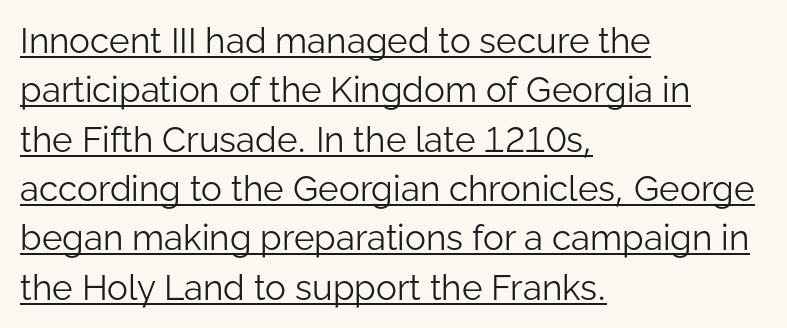
Layout note: lines flush left. The passage shown is typeset with a sans-serif family. These lines are rendered in a variable-pitch font. Nobody touched the tracking dial on this one.
